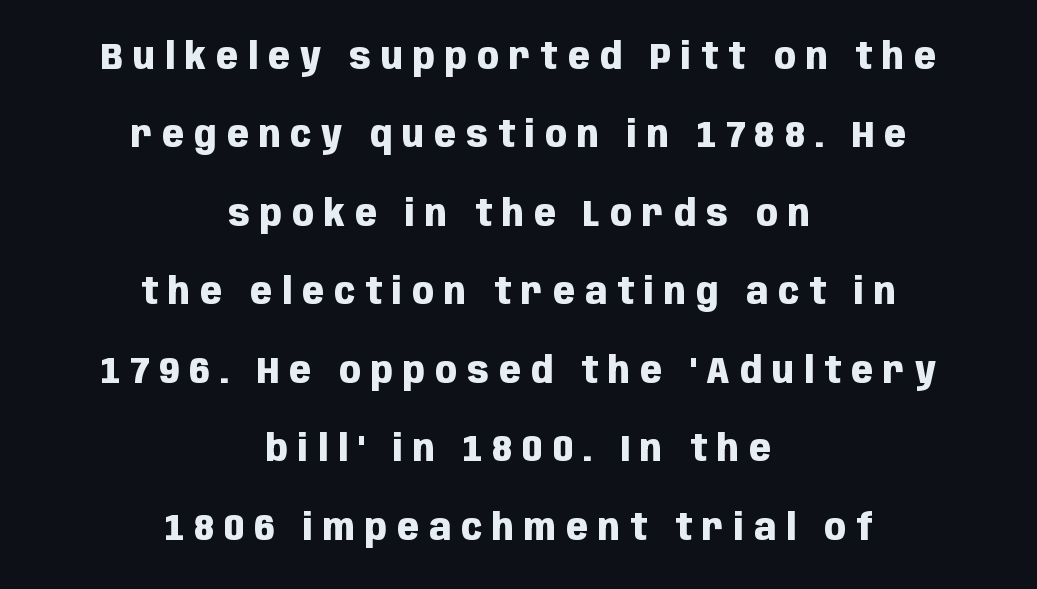
{"serif": "no", "italic": "no", "bold": "yes", "weight": "heavy", "width": "condensed", "stroke_contrast": "low", "x_height": "large", "monospaced": "no", "underline": "no", "align": "center", "line_spacing": "loose", "line_spacing_ratio": 2.18, "letter_spacing": "wide", "letter_spacing_em": 0.28, "glyph_px": 36}
